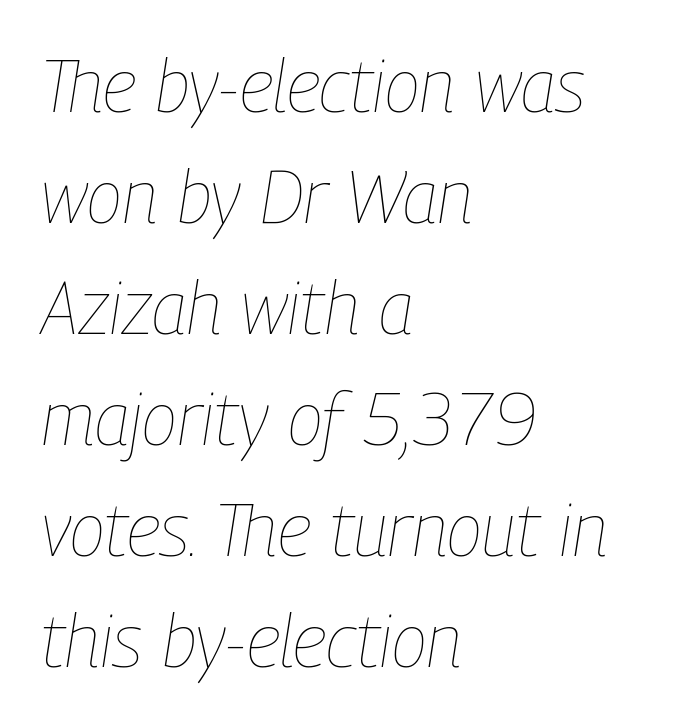
This is not heavy type; no bold has been used. There is no visible air inserted between adjacent glyphs. The area under the type is left untouched. Vertical spacing — default.
